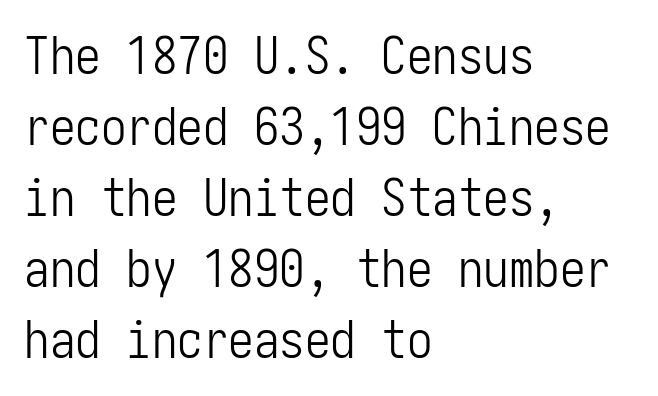
The image shows 51 px light, condensed sans-serif type, upright; set left-aligned, normal line spacing (1.39x), normal letter spacing, not underlined; low stroke contrast and a medium x-height.
